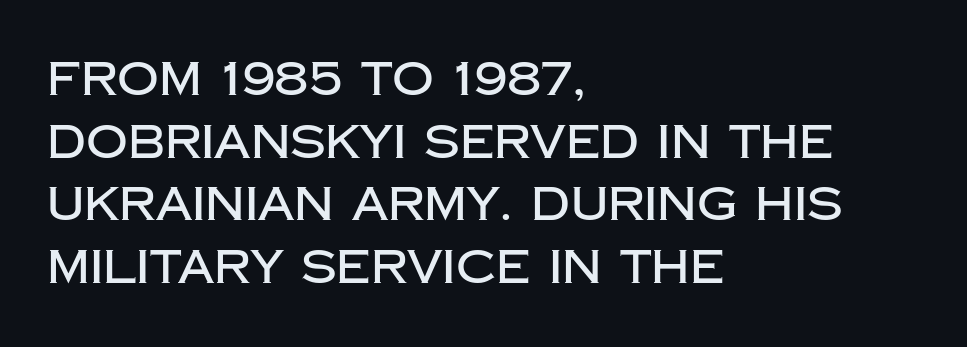
Q: Is the text italic (slanted)? A: No, it is upright.
Q: Is the typeface a serif or a sans-serif typeface? A: Sans-serif.
Q: Is the text underlined? A: No.
Q: How is the paragraph aligned? A: Left-aligned.
Q: Is the spacing between letters normal or unusually wide? A: Normal.
Q: Is the spacing between lines tight, normal or loose? A: Normal.
Q: Width (condensed, normal, or wide)? A: Normal.
Q: Stroke contrast? A: Low.
Q: x-height? A: Large.
Q: Monospaced? A: No.
